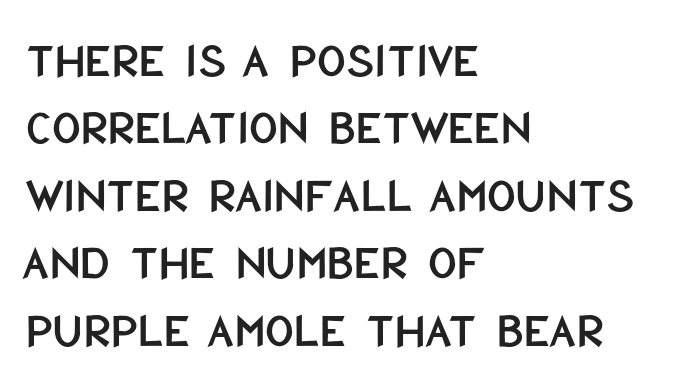
Q: Is the text italic (slanted)? A: No, it is upright.
Q: Is the typeface a serif or a sans-serif typeface? A: Sans-serif.
Q: Is the text underlined? A: No.
Q: How is the paragraph aligned? A: Left-aligned.
Q: Is the spacing between letters normal or unusually wide? A: Normal.
Q: Is the spacing between lines tight, normal or loose? A: Normal.
Q: Width (condensed, normal, or wide)? A: Condensed.
Q: Stroke contrast? A: Low.
Q: x-height? A: Large.
Q: Monospaced? A: No.
